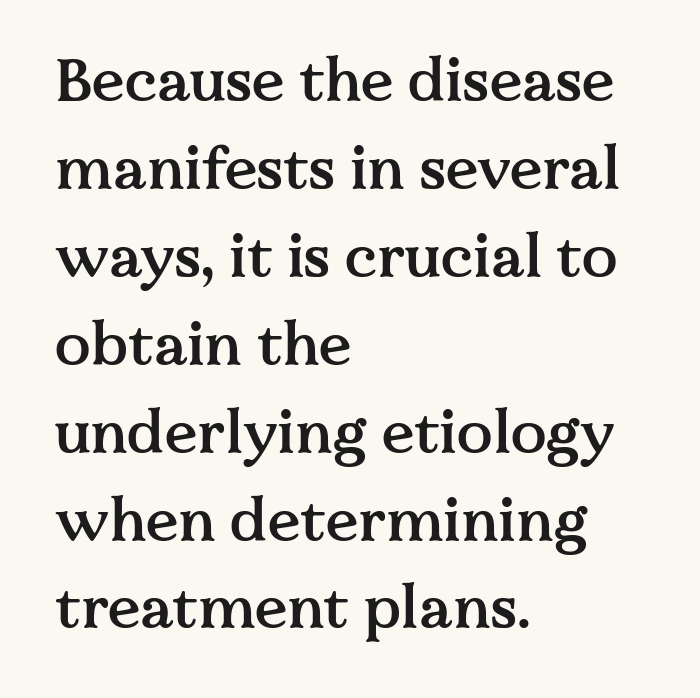
Serif or sans? Serif — the stroke terminals have little feet. Horizontal bands of white between lines are of average thickness. Think of a printed novel: that variable character pitch is what you see here. Vertical strokes here are truly vertical.
